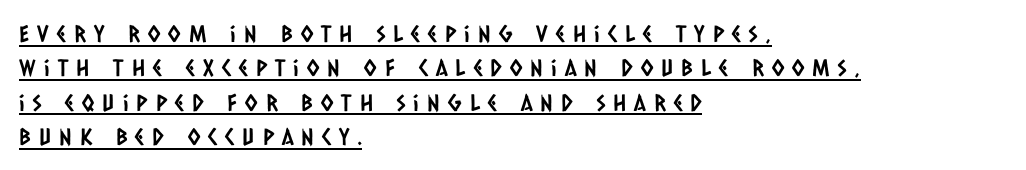
The image shows 23 px text type; set left-aligned, normal line spacing (1.49x), unusually wide letter spacing (+0.35 em), underlined.
